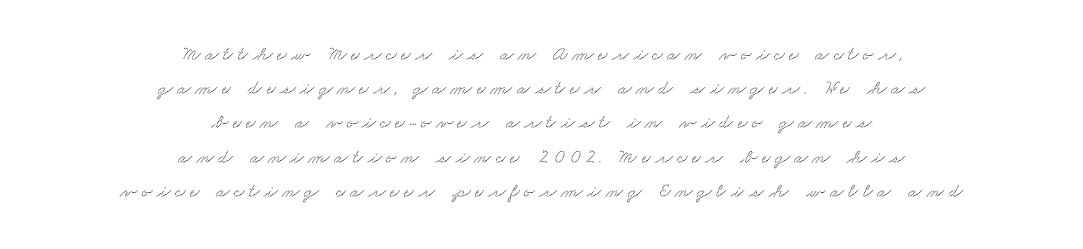
The image shows 20 px text type; set centered, line spacing 1.71x, unusually wide letter spacing (+0.23 em), not underlined.
